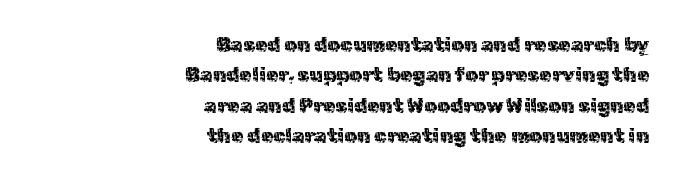
Q: Is the text bold? A: No.
Q: Is the text italic (slanted)? A: No, it is upright.
Q: Is the text underlined? A: No.
Q: How is the paragraph aligned? A: Right-aligned.
Q: Is the spacing between letters normal or unusually wide? A: Normal.
Q: Is the spacing between lines tight, normal or loose? A: Normal.
